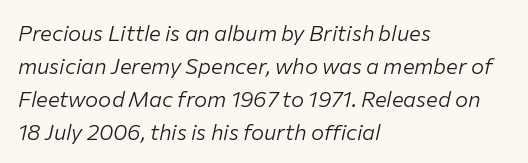
Q: Is the text bold? A: No.
Q: Is the text italic (slanted)? A: Yes, it leans right by about 12 degrees.
Q: Is the text underlined? A: No.
Q: How is the paragraph aligned? A: Left-aligned.
Q: Is the spacing between letters normal or unusually wide? A: Normal.
Q: Is the spacing between lines tight, normal or loose? A: Normal.
